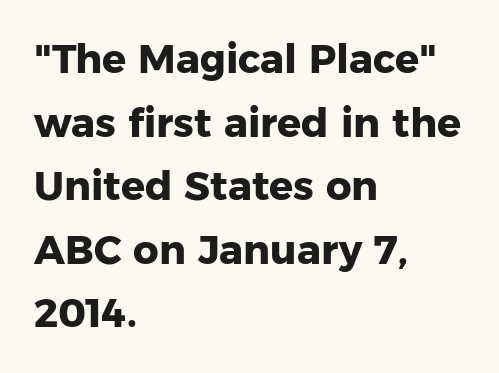
Q: Is the text bold? A: Yes.
Q: Is the text italic (slanted)? A: No, it is upright.
Q: Is the typeface a serif or a sans-serif typeface? A: Sans-serif.
Q: Is the text underlined? A: No.
Q: How is the paragraph aligned? A: Left-aligned.
Q: Is the spacing between letters normal or unusually wide? A: Normal.
Q: Is the spacing between lines tight, normal or loose? A: Normal.
Q: Width (condensed, normal, or wide)? A: Normal.
Q: Stroke contrast? A: Low.
Q: x-height? A: Medium.
Q: Monospaced? A: No.
